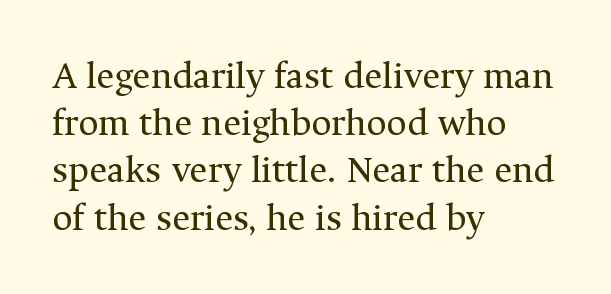
Q: Is the text bold? A: No.
Q: Is the text italic (slanted)? A: No, it is upright.
Q: Is the typeface a serif or a sans-serif typeface? A: Serif.
Q: Is the text underlined? A: No.
Q: How is the paragraph aligned? A: Left-aligned.
Q: Is the spacing between letters normal or unusually wide? A: Normal.
Q: Width (condensed, normal, or wide)? A: Normal.
Q: Stroke contrast? A: Medium.
Q: x-height? A: Medium.
Q: Monospaced? A: No.
